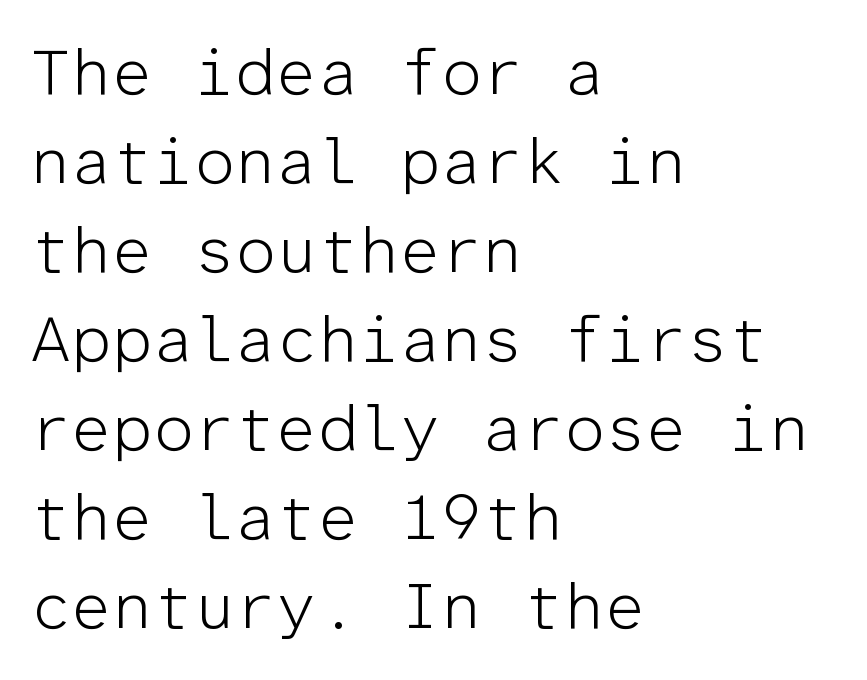
{"serif": "no", "italic": "no", "bold": "no", "weight": "light", "width": "normal", "stroke_contrast": "low", "x_height": "medium", "monospaced": "yes", "underline": "no", "align": "left", "line_spacing": "normal", "line_spacing_ratio": 1.37, "letter_spacing": "normal", "letter_spacing_em": 0.0, "glyph_px": 65}
